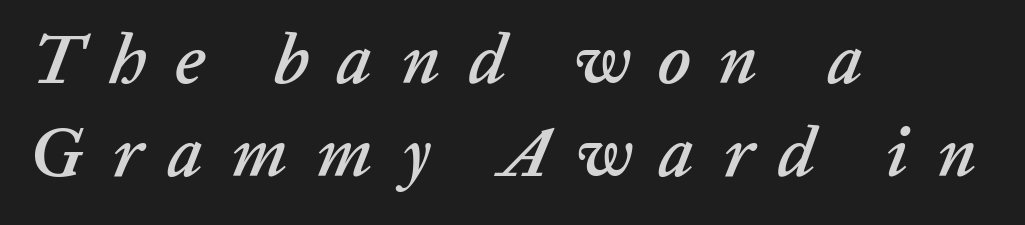
{"italic": "yes", "lean": "right", "slant_degrees": 20, "width": "normal", "stroke_contrast": "low", "x_height": "medium", "monospaced": "no", "underline": "no", "align": "left", "line_spacing": "normal", "line_spacing_ratio": 1.33, "letter_spacing": "wide", "letter_spacing_em": 0.4, "glyph_px": 70}
